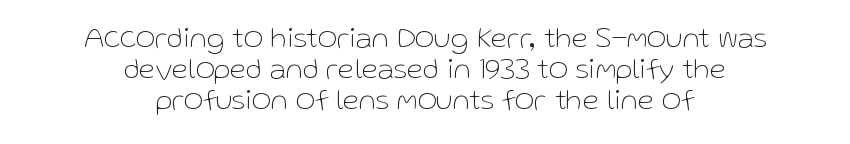
The setting favours the middle, as headings and verse often do. Is the stroke heavy? The answer is a plain regular-or-lighter. Nope, no serifs anywhere on these letters. Unlike italic type, these characters show no tilt at all. Reading down the column, the eye jumps only a short way to each next line. The baseline area is clear.
